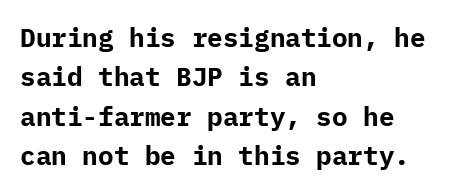
{"italic": "no", "bold": "yes", "underline": "no", "align": "left", "line_spacing": "normal", "line_spacing_ratio": 1.51, "letter_spacing": "normal", "letter_spacing_em": 0.0, "glyph_px": 26}
